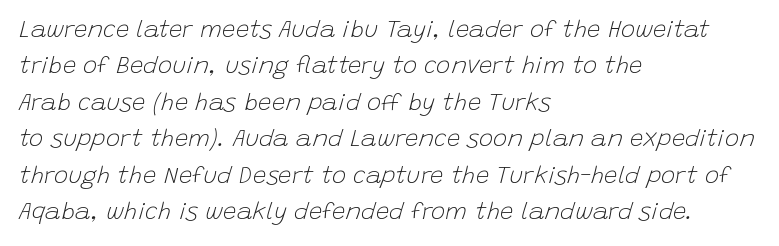
The image shows 24 px text type, italic (leaning right); set left-aligned, normal line spacing (1.52x), normal letter spacing, not underlined.
